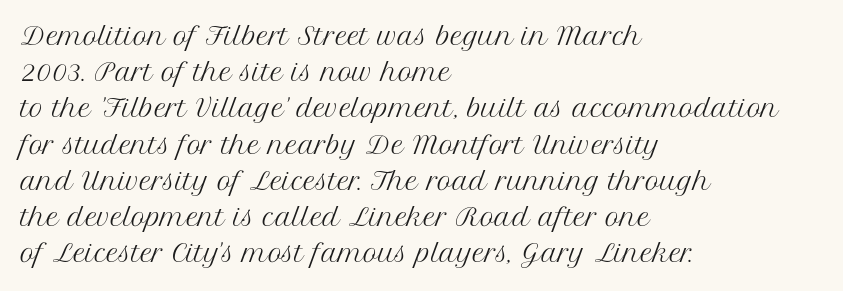
{"bold": "no", "underline": "no", "align": "left", "line_spacing": "normal", "line_spacing_ratio": 1.51, "letter_spacing": "normal", "letter_spacing_em": 0.0, "glyph_px": 24}
